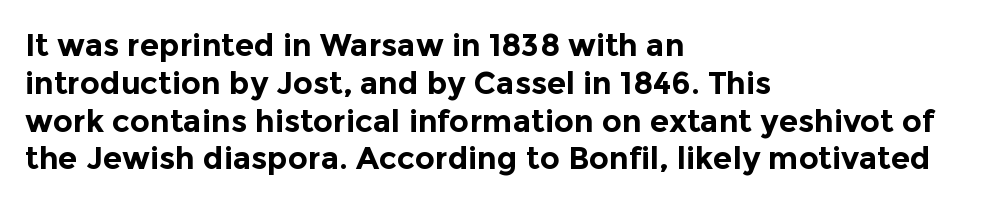
In terms of letterspacing, this is plain default setting. Nope, no serifs anywhere on these letters. The passage shown is not underscored anywhere. Upright lettering throughout. Do the characters align in a grid? No, the font is proportional. These lines are set flush left with a ragged right edge.
